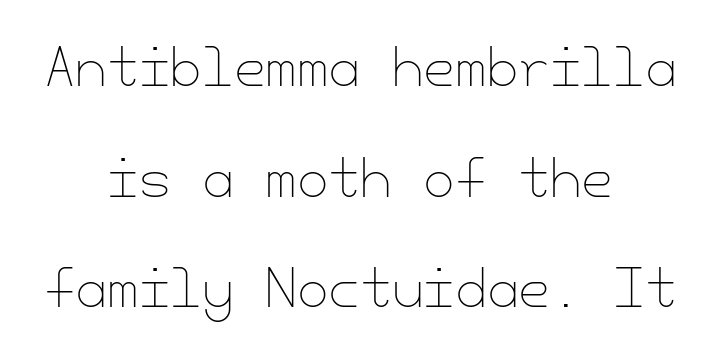
The image shows 51 px thin type, upright; set centered, loose line spacing (2.17x), normal letter spacing, not underlined; low stroke contrast and a small x-height.
